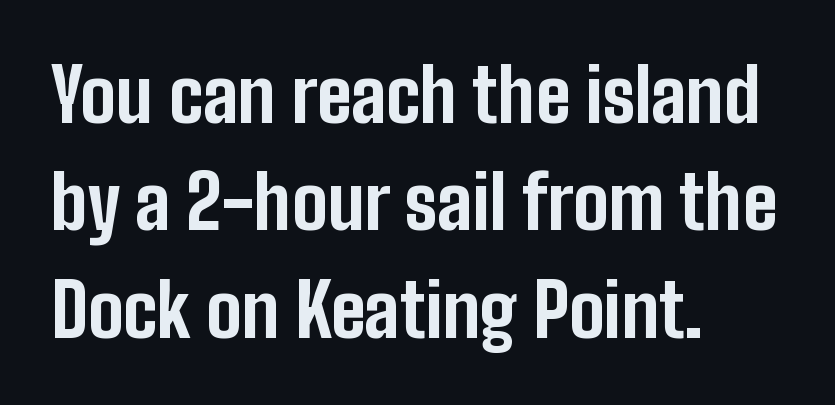
Q: Is the text bold? A: Yes.
Q: Is the text italic (slanted)? A: No, it is upright.
Q: Is the typeface a serif or a sans-serif typeface? A: Sans-serif.
Q: Is the text underlined? A: No.
Q: How is the paragraph aligned? A: Left-aligned.
Q: Is the spacing between letters normal or unusually wide? A: Normal.
Q: Is the spacing between lines tight, normal or loose? A: Normal.
Q: Width (condensed, normal, or wide)? A: Condensed.
Q: Stroke contrast? A: Low.
Q: x-height? A: Medium.
Q: Monospaced? A: No.
